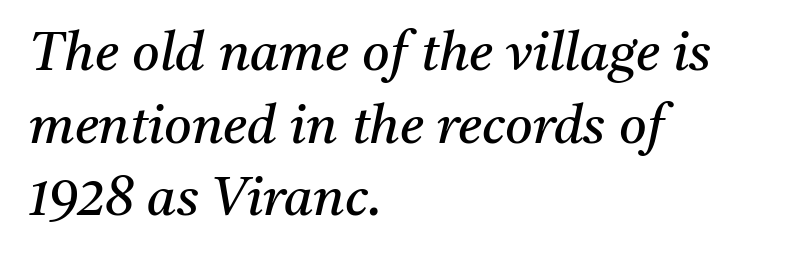
The type family on display is of the serif kind. Vertical spacing — default. Short note: letters normally spaced. Designer's note — italics engaged.
